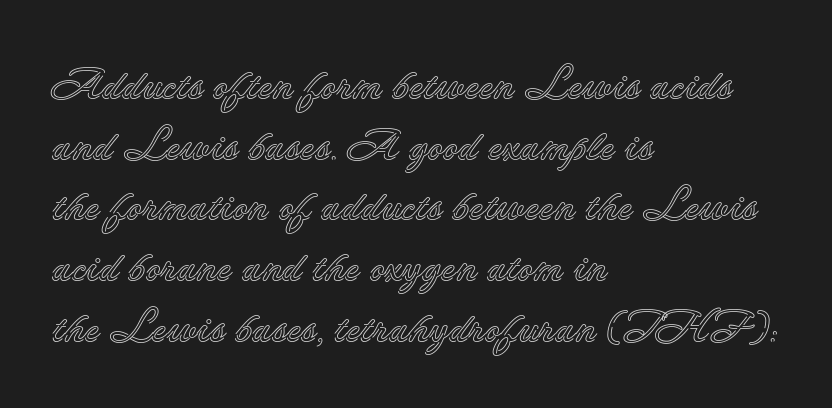
{"width": "normal", "x_height": "small", "monospaced": "no", "underline": "no", "align": "left", "line_spacing": "normal", "line_spacing_ratio": 1.41, "letter_spacing": "normal", "letter_spacing_em": 0.0, "glyph_px": 43}
